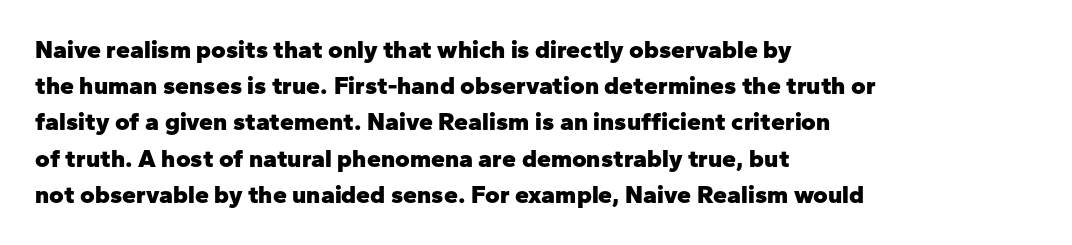
{"italic": "no", "bold": "yes", "underline": "no", "align": "left", "line_spacing": "normal", "line_spacing_ratio": 1.45, "letter_spacing": "normal", "letter_spacing_em": 0.0, "glyph_px": 25}
